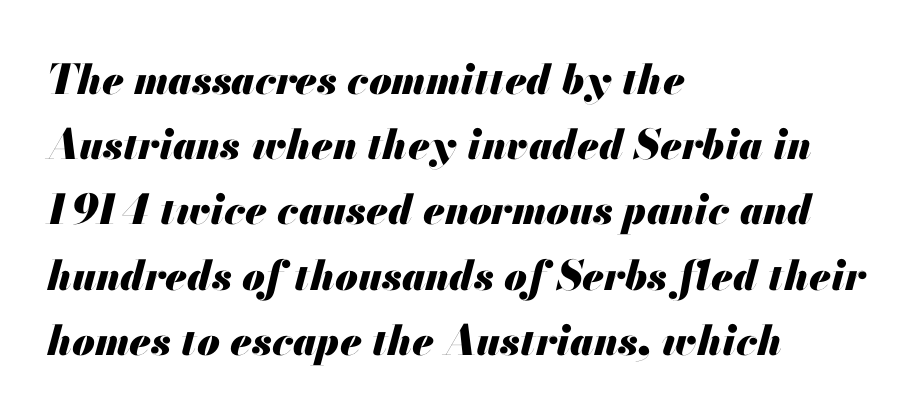
The image shows 41 px heavy type, italic (leaning right); set left-aligned, normal line spacing (1.59x), normal letter spacing, not underlined; medium stroke contrast and a small x-height.
